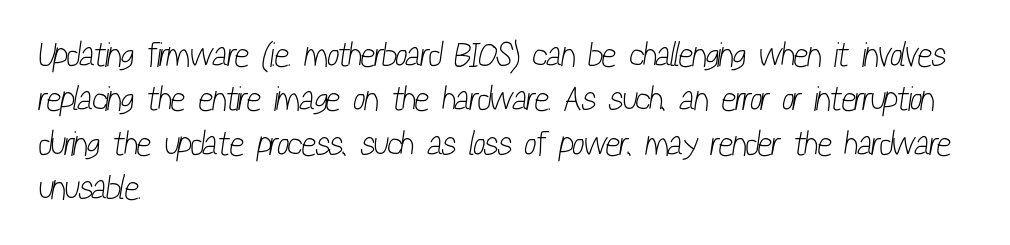
The image shows 35 px light, condensed sans-serif type; set left-aligned, normal line spacing (1.27x), normal letter spacing, not underlined; low stroke contrast and a medium x-height.
